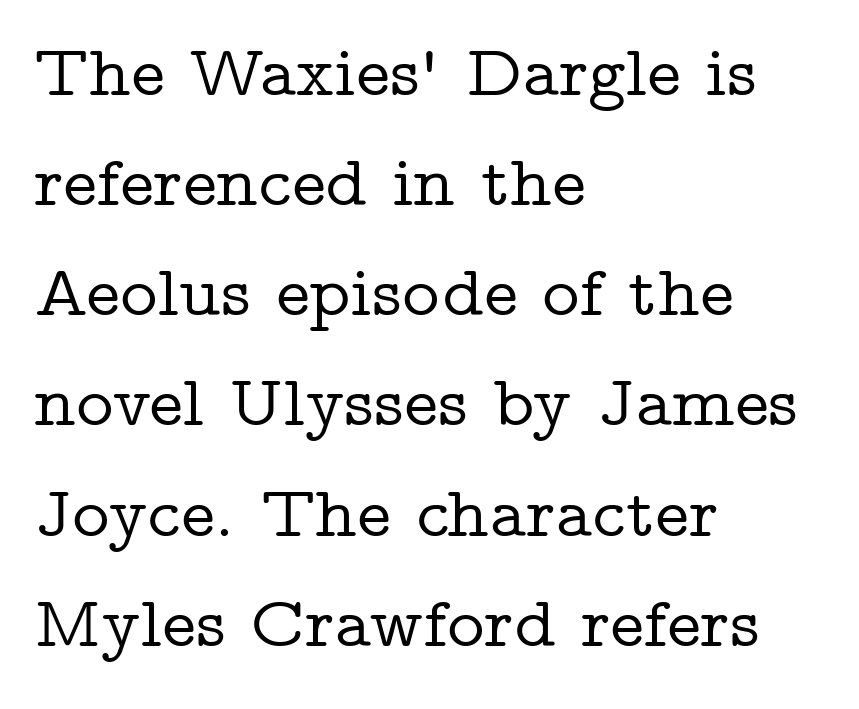
The image shows 72 px wide serif type, upright; set left-aligned, normal line spacing (1.53x), normal letter spacing, not underlined; low stroke contrast and a medium x-height.
